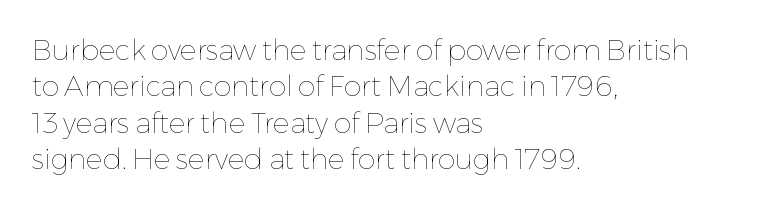
Q: Is the text bold? A: No.
Q: Is the text italic (slanted)? A: No, it is upright.
Q: Is the text underlined? A: No.
Q: How is the paragraph aligned? A: Left-aligned.
Q: Is the spacing between letters normal or unusually wide? A: Normal.
Q: Is the spacing between lines tight, normal or loose? A: Normal.
Q: Width (condensed, normal, or wide)? A: Normal.
Q: Stroke contrast? A: Low.
Q: x-height? A: Medium.
Q: Monospaced? A: No.
